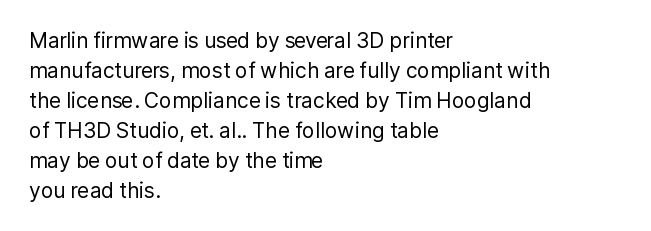
{"italic": "no", "bold": "no", "underline": "no", "align": "left", "line_spacing": "normal", "line_spacing_ratio": 1.43, "letter_spacing": "normal", "letter_spacing_em": 0.0, "glyph_px": 21}
